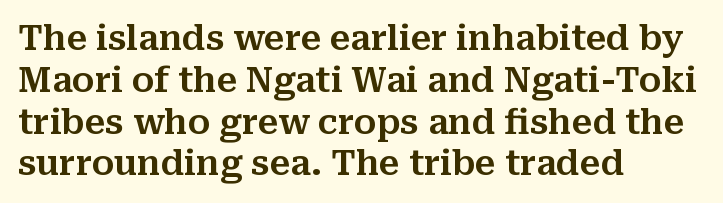
The specimen omits any rule beneath the text block's lines. Designer's note — italics off, roman on. Letterform terminals end in serifs throughout the passage. Spacing verdict: proportional, widths tailored to each character.
